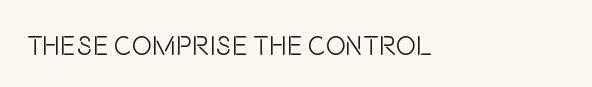
Has an underline been added? It has not. The type is set solid horizontally, with unmodified tracking. The characters are drawn with everyday or finer stroke widths. Every character sits straight up, as roman type does.
